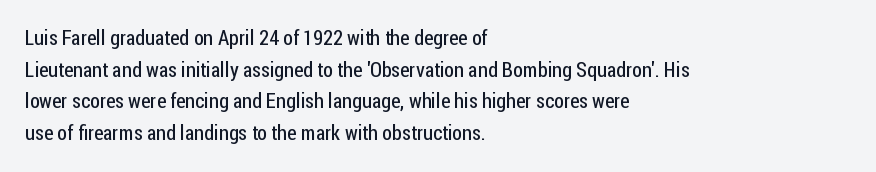
{"italic": "no", "bold": "no", "underline": "no", "align": "left", "line_spacing": "normal", "line_spacing_ratio": 1.51, "letter_spacing": "normal", "letter_spacing_em": 0.0, "glyph_px": 21}
